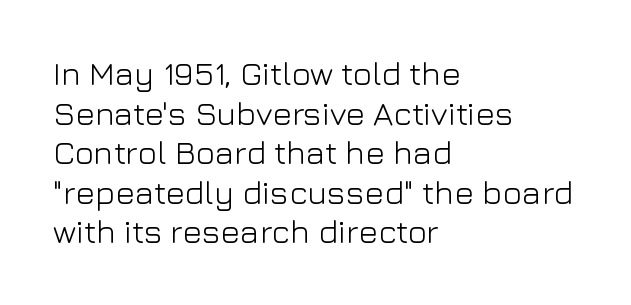
{"serif": "no", "italic": "no", "bold": "no", "weight": "light", "width": "normal", "stroke_contrast": "low", "x_height": "medium", "monospaced": "no", "underline": "no", "align": "left", "line_spacing_ratio": 1.2, "letter_spacing": "normal", "letter_spacing_em": 0.0, "glyph_px": 33}
